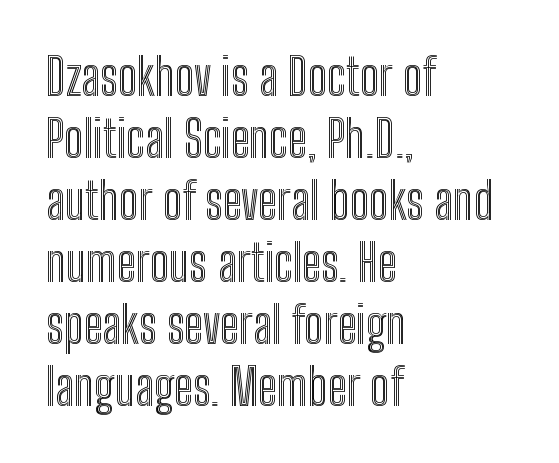
The image shows 50 px condensed type, upright; set left-aligned, line spacing 1.24x, normal letter spacing, not underlined; a medium x-height.
